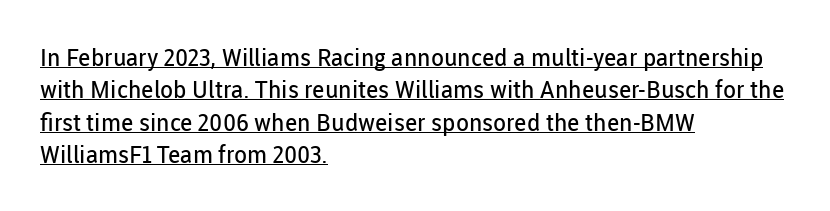
The lettering stays uniformly vertical, giving the passage a roman look. The vertical gap from one line to the next is medium. Line beginnings align vertically; line endings do not. Nobody touched the tracking dial on this one. Caption: face not bold, strokes unweighted. Honestly, the underline is the first thing you notice here.
